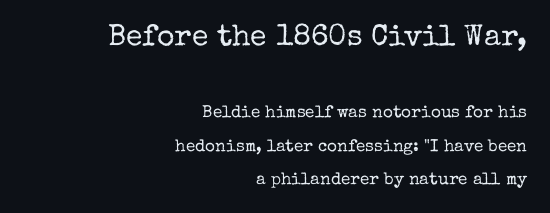
The image shows 30 px regular-weight serif type, upright; set right-aligned, loose line spacing (1.95x), normal letter spacing, not underlined; the first (top) block is 1.76x larger; low stroke contrast and a medium x-height.
